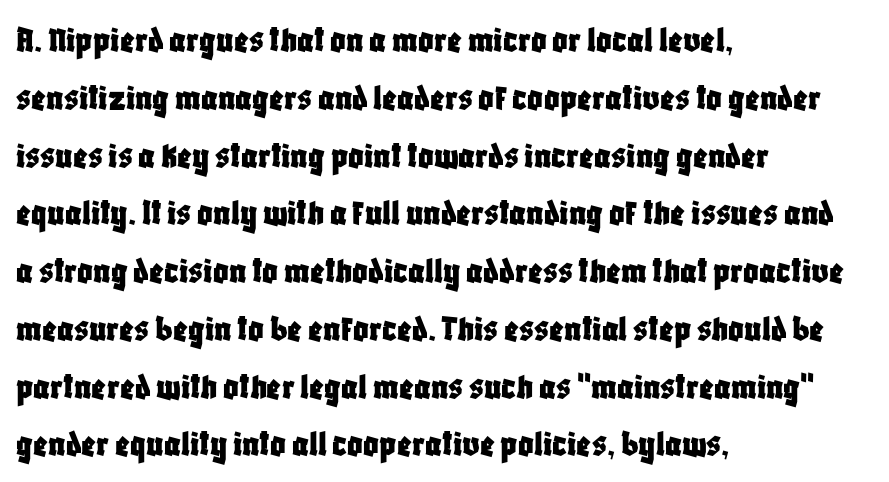
The image shows 38 px condensed sans-serif type, upright; set left-aligned, normal line spacing (1.52x), normal letter spacing, not underlined; low stroke contrast and a large x-height.
